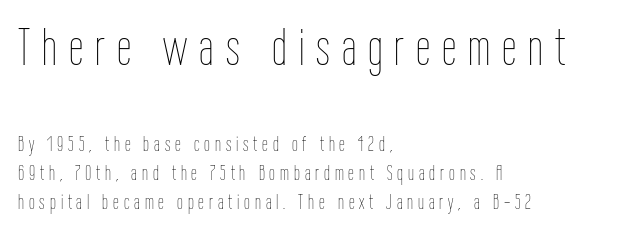
The rendering uses natural spacing where letterforms have individual widths. Here the first block reads like a headline and the second like body copy. The passage shown stacks its lines at a standard gap. Italic? Not at all — the glyphs are vertical. The passage shown is not underscored anywhere.
